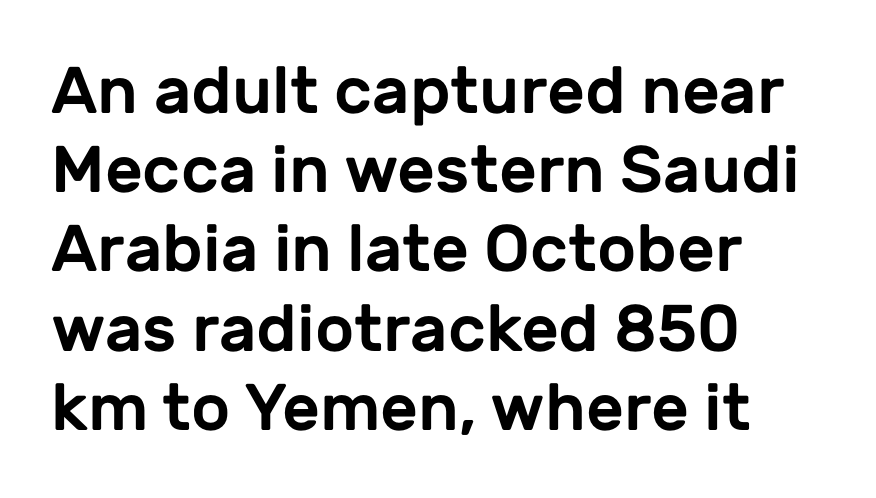
The image shows 66 px sans-serif type, upright; set left-aligned, line spacing 1.2x, normal letter spacing, not underlined; low stroke contrast and a medium x-height.
